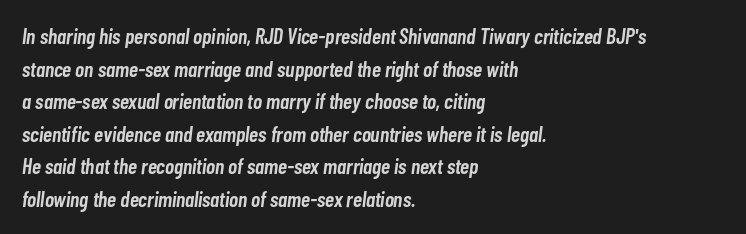
The image shows 22 px text type, italic (leaning right); set left-aligned, normal line spacing (1.48x), normal letter spacing, not underlined.
